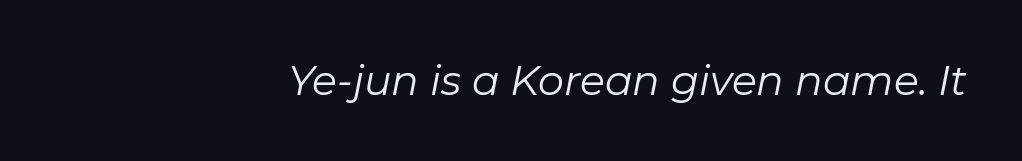
The image shows 41 px regular-weight type, italic (leaning right); set right-aligned, normal letter spacing, not underlined; low stroke contrast and a medium x-height.
